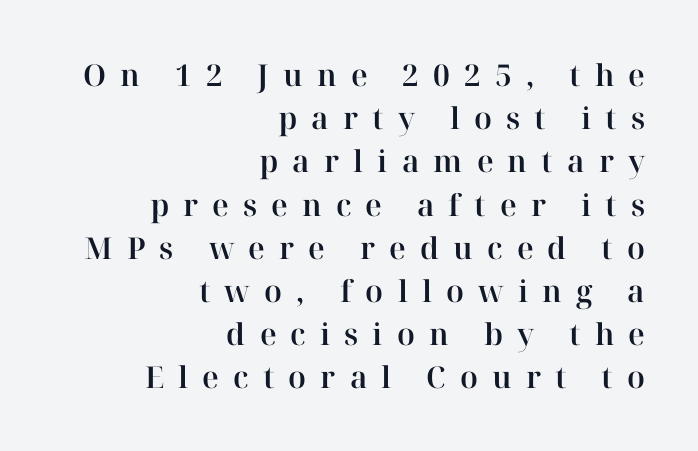
Q: Is the text italic (slanted)? A: No, it is upright.
Q: Is the typeface a serif or a sans-serif typeface? A: Serif.
Q: Is the text underlined? A: No.
Q: How is the paragraph aligned? A: Right-aligned.
Q: Is the spacing between letters normal or unusually wide? A: Unusually wide.
Q: Is the spacing between lines tight, normal or loose? A: Normal.
Q: Width (condensed, normal, or wide)? A: Normal.
Q: Stroke contrast? A: High.
Q: x-height? A: Medium.
Q: Monospaced? A: No.
